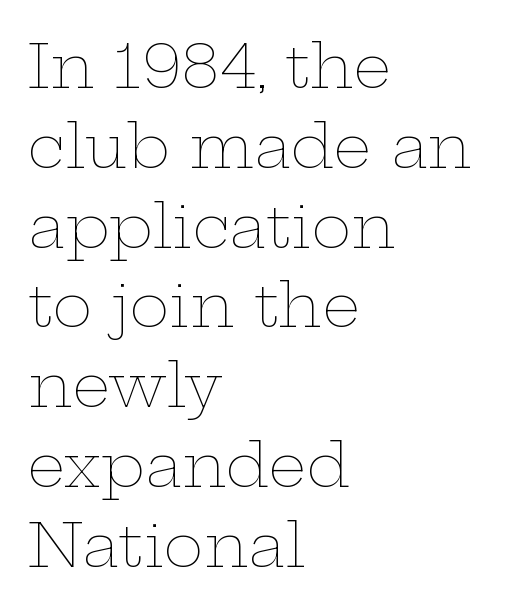
The image shows 60 px thin, wide type, upright; set left-aligned, normal line spacing (1.33x), normal letter spacing, not underlined; low stroke contrast and a medium x-height.
